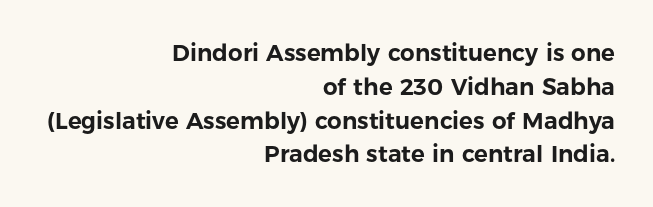
Where is the straight margin? On the right. Any mark beneath the type? The region is blank. Every character sits straight up, as roman type does. Here the glyphs are tracked normally, forming tight word shapes. The designer left line spacing at the default.
